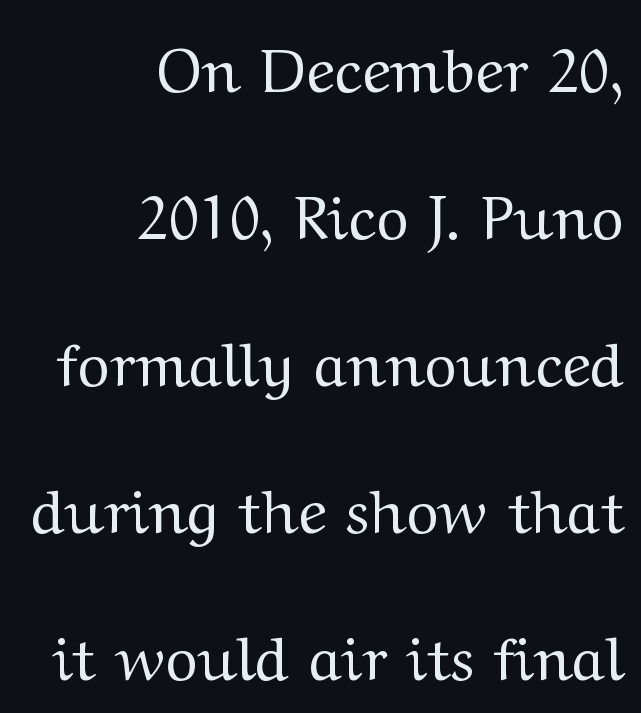
Unlike a clean sans, this face finishes its strokes with serifs. There is no visible air inserted between adjacent glyphs. The letters stand upright; this is a roman face. Layout note: lines flush right. How would I describe the line gaps? Wide and relaxed.
